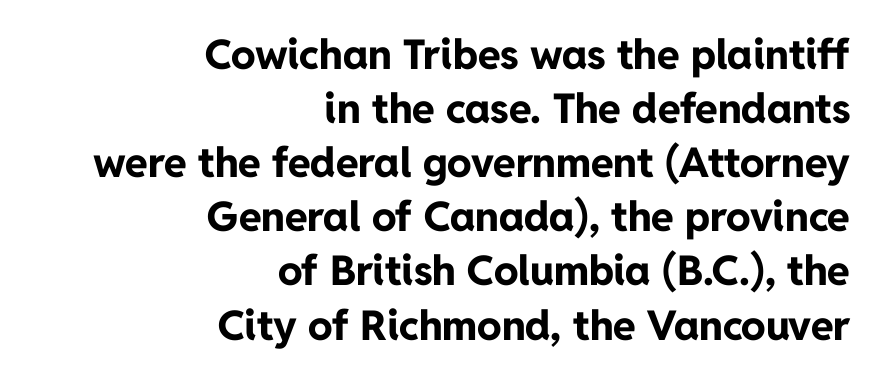
Q: Is the text bold? A: Yes.
Q: Is the text italic (slanted)? A: No, it is upright.
Q: Is the typeface a serif or a sans-serif typeface? A: Sans-serif.
Q: Is the text underlined? A: No.
Q: How is the paragraph aligned? A: Right-aligned.
Q: Is the spacing between letters normal or unusually wide? A: Normal.
Q: Is the spacing between lines tight, normal or loose? A: Normal.
Q: Width (condensed, normal, or wide)? A: Normal.
Q: Stroke contrast? A: Low.
Q: x-height? A: Medium.
Q: Monospaced? A: No.
